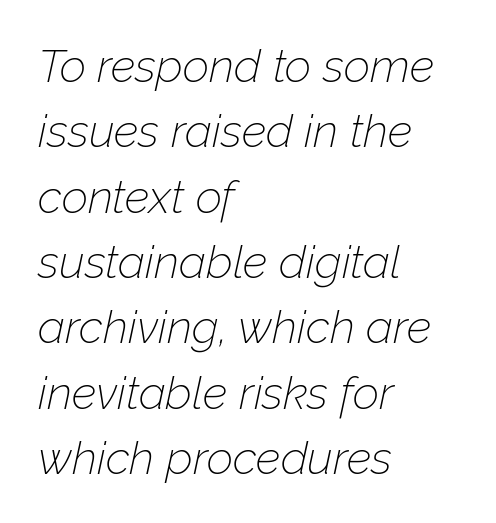
Q: Is the text bold? A: No.
Q: Is the text italic (slanted)? A: Yes, it leans right by about 12 degrees.
Q: Is the text underlined? A: No.
Q: How is the paragraph aligned? A: Left-aligned.
Q: Is the spacing between letters normal or unusually wide? A: Normal.
Q: Is the spacing between lines tight, normal or loose? A: Normal.
Q: Width (condensed, normal, or wide)? A: Normal.
Q: Stroke contrast? A: Low.
Q: x-height? A: Medium.
Q: Monospaced? A: No.
